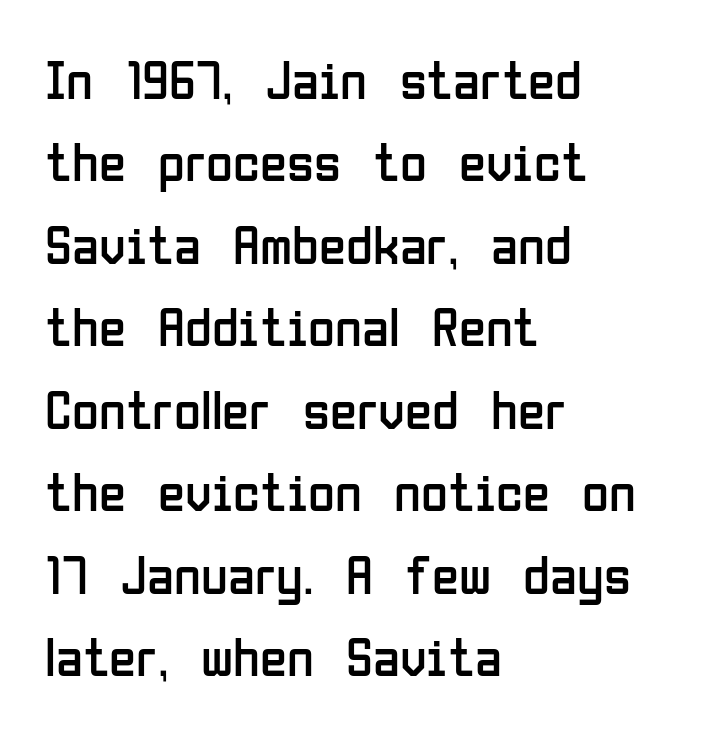
{"serif": "no", "italic": "no", "bold": "no", "weight": "regular", "width": "condensed", "stroke_contrast": "low", "x_height": "medium", "monospaced": "no", "underline": "no", "align": "left", "line_spacing": "normal", "line_spacing_ratio": 1.5, "letter_spacing": "normal", "letter_spacing_em": 0.0, "glyph_px": 55}
